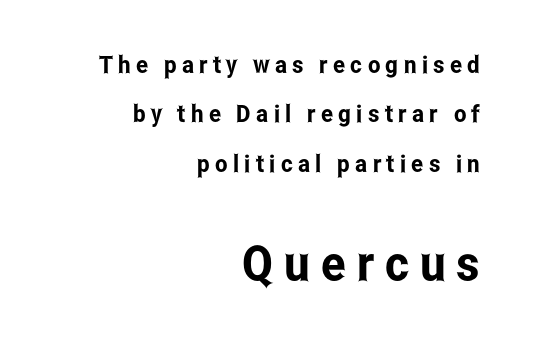
Line endings align vertically; line beginnings do not. The baseline area is clear. No feet cap the strokes, marking this as sans-serif type. The rendering uses natural spacing where letterforms have individual widths. Widely set lines give the paragraph a tall, airy silhouette. Small over large — that's the arrangement of the two blocks here.
